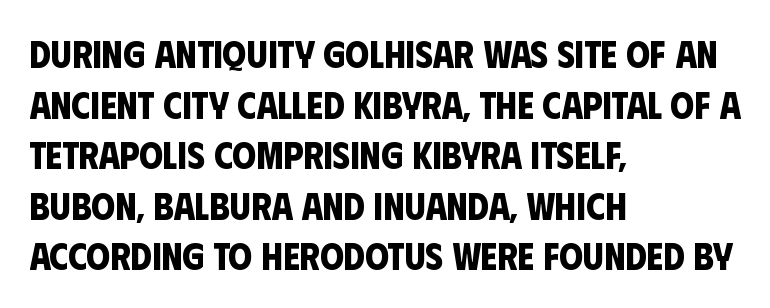
{"serif": "no", "bold": "yes", "weight": "bold", "width": "condensed", "stroke_contrast": "low", "x_height": "large", "monospaced": "no", "underline": "no", "align": "left", "line_spacing": "normal", "line_spacing_ratio": 1.33, "letter_spacing": "normal", "letter_spacing_em": 0.0, "glyph_px": 38}
